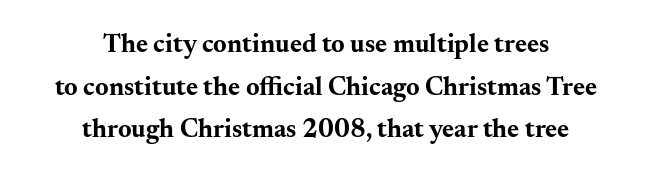
The image shows 26 px bold type, upright; set centered, normal line spacing (1.64x), normal letter spacing, not underlined.
